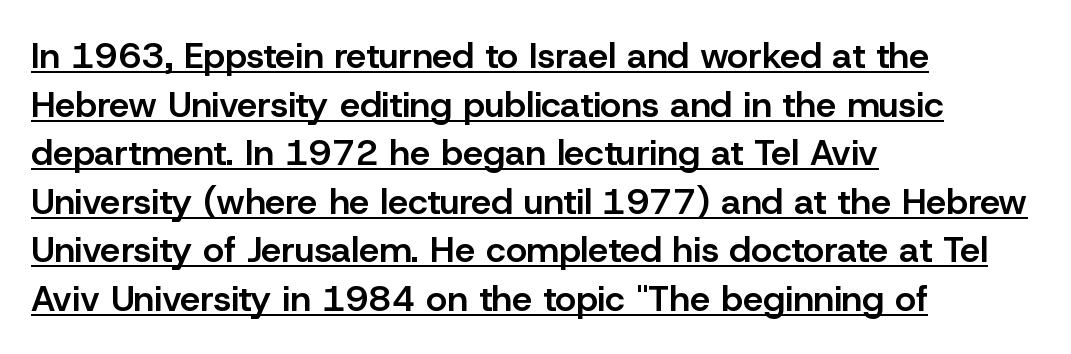
Q: Is the text bold? A: Semi-bold.
Q: Is the text italic (slanted)? A: No, it is upright.
Q: Is the typeface a serif or a sans-serif typeface? A: Sans-serif.
Q: Is the text underlined? A: Yes.
Q: How is the paragraph aligned? A: Left-aligned.
Q: Is the spacing between letters normal or unusually wide? A: Normal.
Q: Is the spacing between lines tight, normal or loose? A: Normal.
Q: Width (condensed, normal, or wide)? A: Normal.
Q: Stroke contrast? A: Low.
Q: x-height? A: Medium.
Q: Monospaced? A: No.
